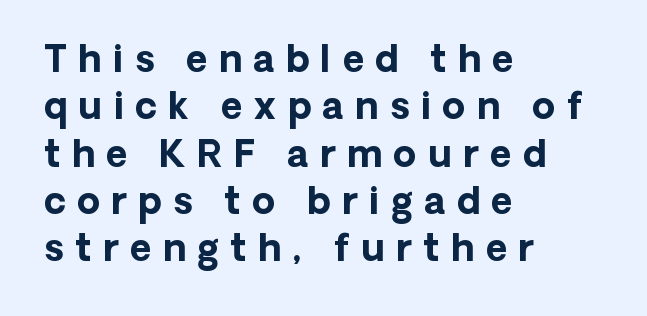
The image shows 37 px bold sans-serif type, upright; set left-aligned, normal line spacing (1.28x), unusually wide letter spacing (+0.31 em), not underlined; low stroke contrast and a medium x-height.
